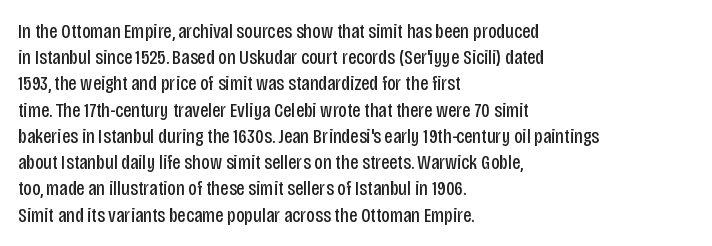
The image shows 21 px text type, upright; set left-aligned, normal line spacing (1.25x), normal letter spacing, not underlined.
